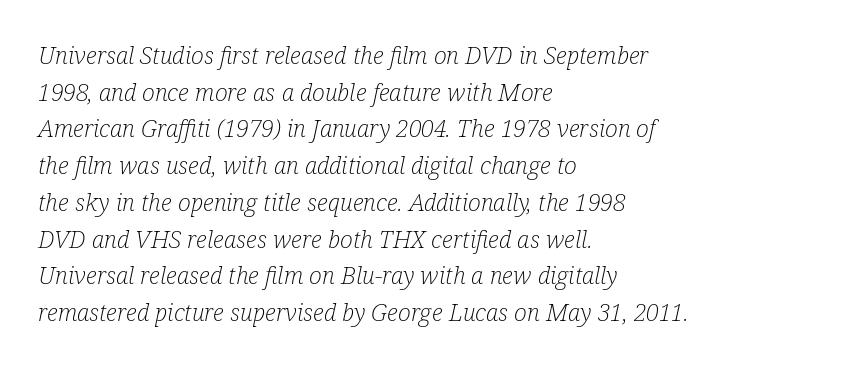
Q: Is the text bold? A: No.
Q: Is the text italic (slanted)? A: Yes, it leans right by about 12 degrees.
Q: Is the text underlined? A: No.
Q: How is the paragraph aligned? A: Left-aligned.
Q: Is the spacing between letters normal or unusually wide? A: Normal.
Q: Is the spacing between lines tight, normal or loose? A: Normal.
